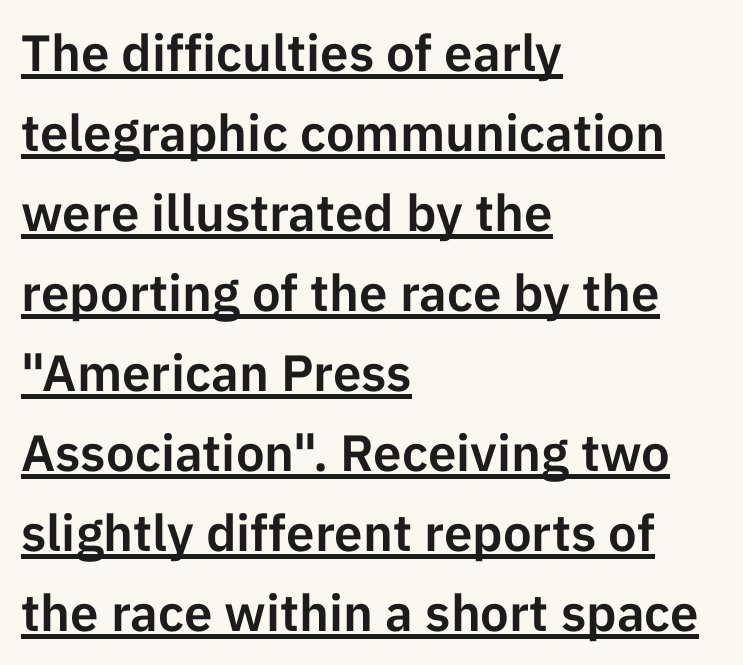
{"serif": "no", "italic": "no", "width": "normal", "stroke_contrast": "low", "x_height": "medium", "monospaced": "no", "underline": "yes", "align": "left", "line_spacing": "normal", "line_spacing_ratio": 1.57, "letter_spacing": "normal", "letter_spacing_em": 0.0, "glyph_px": 51}
